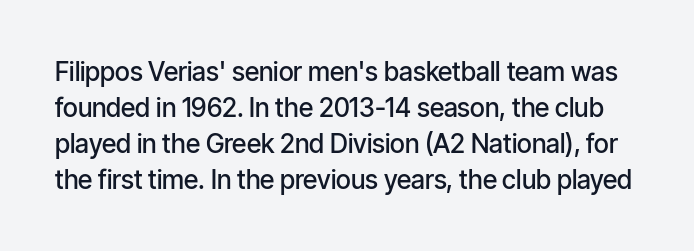
Q: Is the text bold? A: Semi-bold.
Q: Is the text italic (slanted)? A: No, it is upright.
Q: Is the text underlined? A: No.
Q: Is the spacing between letters normal or unusually wide? A: Normal.
Q: Is the spacing between lines tight, normal or loose? A: Normal.
